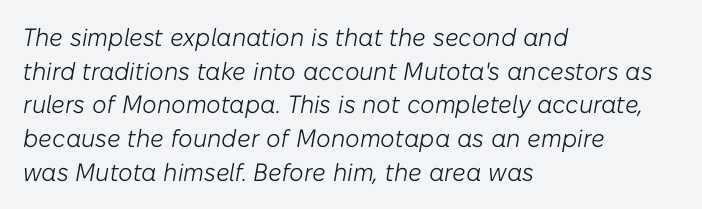
The typography opts for an oblique posture over an upright one. Descenders hang freely into open space. Notice how descenders clear the ascenders below comfortably — that's standard leading. Caption: face not bold, strokes unweighted. Students, note that the glyphs here touch the page at normal intervals.
